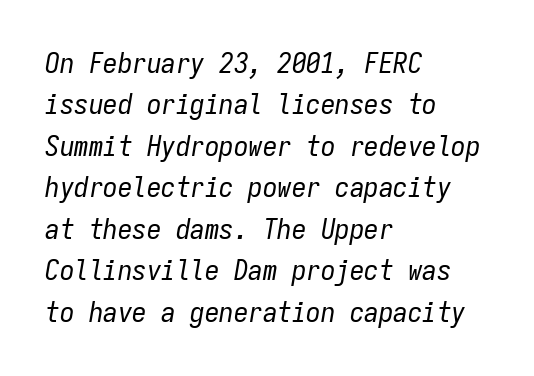
The image shows 29 px regular-weight, condensed type, italic (leaning right), monospaced; set left-aligned, normal line spacing (1.43x), normal letter spacing, not underlined; low stroke contrast and a medium x-height.
